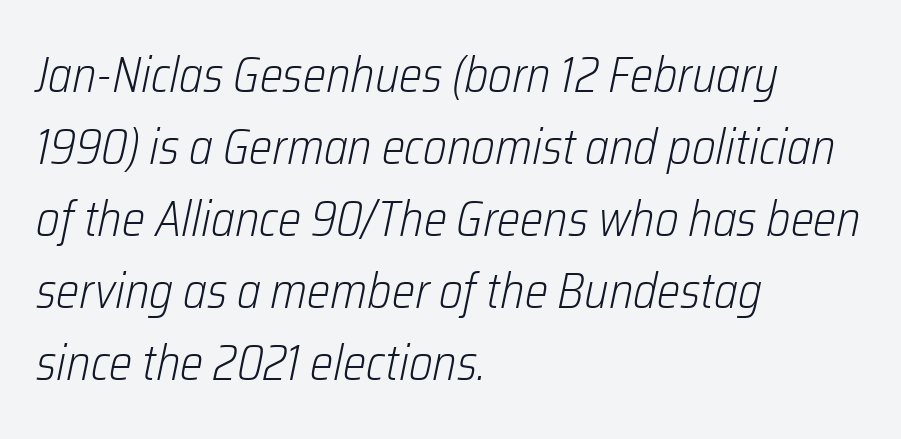
{"italic": "yes", "lean": "right", "slant_degrees": 12, "bold": "no", "weight": "light", "width": "condensed", "stroke_contrast": "low", "x_height": "medium", "monospaced": "no", "underline": "no", "align": "left", "line_spacing": "normal", "line_spacing_ratio": 1.47, "letter_spacing": "normal", "letter_spacing_em": 0.0, "glyph_px": 49}
